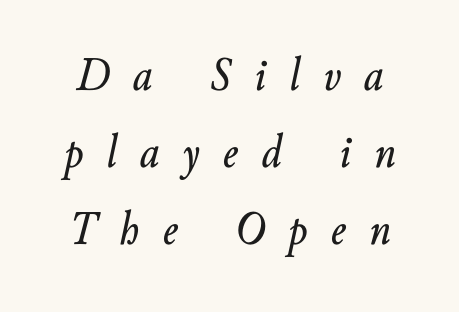
The image shows 48 px text type, italic (leaning right); set normal line spacing (1.6x), unusually wide letter spacing (+0.48 em), not underlined; low stroke contrast and a small x-height.
